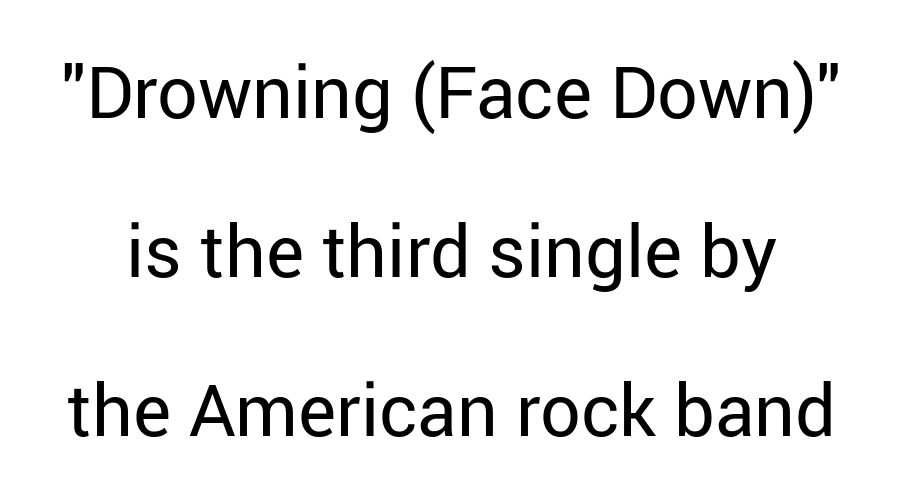
The image shows 72 px regular-weight sans-serif type, upright; set loose line spacing (2.21x), normal letter spacing, not underlined; low stroke contrast and a medium x-height.
